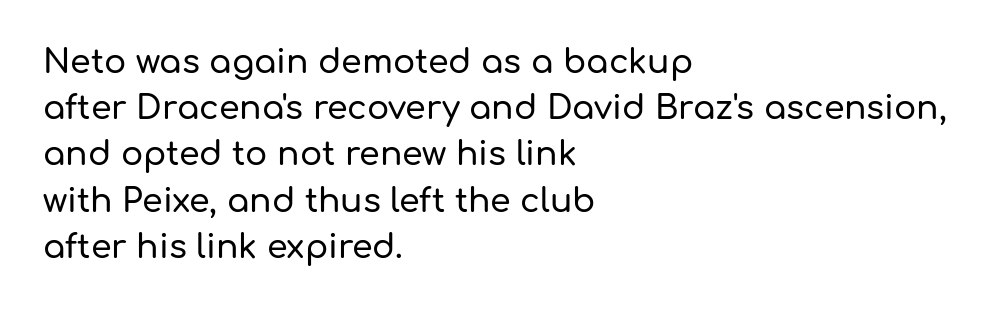
Q: Is the text italic (slanted)? A: No, it is upright.
Q: Is the typeface a serif or a sans-serif typeface? A: Sans-serif.
Q: Is the text underlined? A: No.
Q: How is the paragraph aligned? A: Left-aligned.
Q: Is the spacing between letters normal or unusually wide? A: Normal.
Q: Is the spacing between lines tight, normal or loose? A: Normal.
Q: Width (condensed, normal, or wide)? A: Normal.
Q: Stroke contrast? A: Low.
Q: x-height? A: Medium.
Q: Monospaced? A: No.
